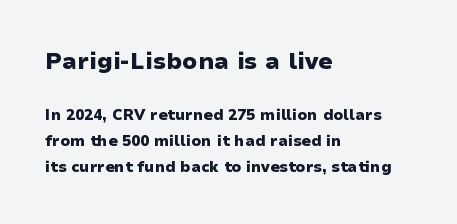
Thick stems and heavy bowls — unmistakably bold. The type is set solid horizontally, with unmodified tracking. The paragraph has a hard left edge and a soft right edge. Check under the words: just untouched page.
